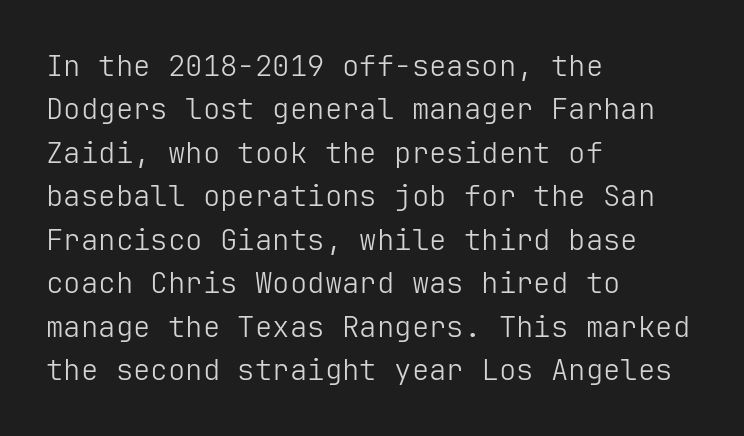
The image shows 29 px light sans-serif type, upright; set left-aligned, normal line spacing (1.5x), normal letter spacing, not underlined; low stroke contrast and a medium x-height.
